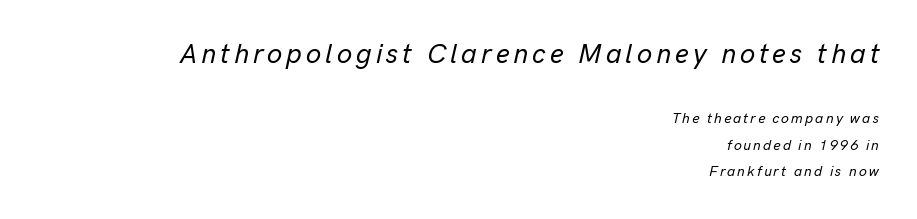
Teacher's note: observe the even right margin — that is flush-right alignment. Would a proofreader flag this as italicized? Yes. Type size steps down from the first block to the second. Nobody drew a line under any word here.
